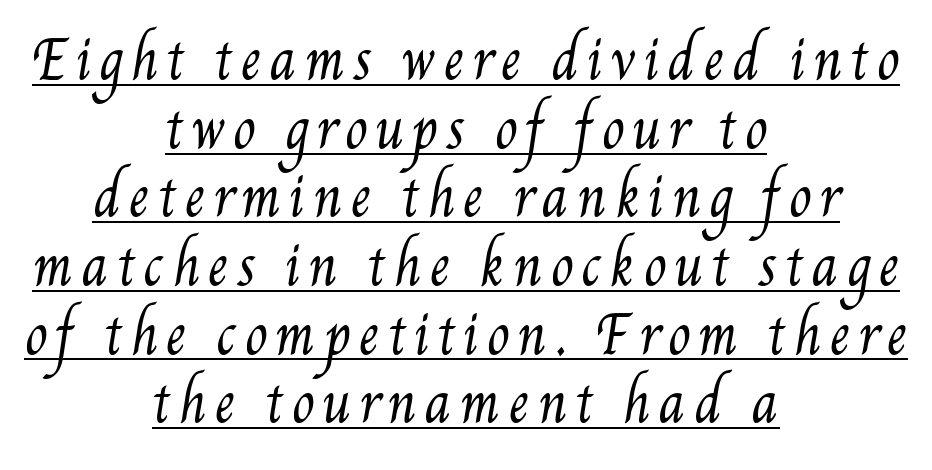
{"bold": "no", "weight": "regular", "width": "condensed", "stroke_contrast": "medium", "x_height": "small", "monospaced": "no", "underline": "yes", "align": "center", "line_spacing": "normal", "line_spacing_ratio": 1.32, "glyph_px": 52}
